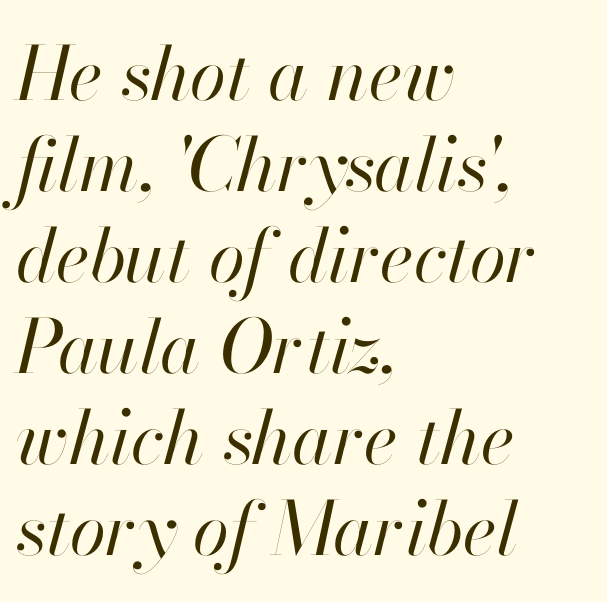
Q: Is the text bold? A: No.
Q: Is the text italic (slanted)? A: Yes, it leans right by about 13 degrees.
Q: Is the text underlined? A: No.
Q: How is the paragraph aligned? A: Left-aligned.
Q: Is the spacing between letters normal or unusually wide? A: Normal.
Q: Width (condensed, normal, or wide)? A: Normal.
Q: Stroke contrast? A: High.
Q: x-height? A: Small.
Q: Monospaced? A: No.
